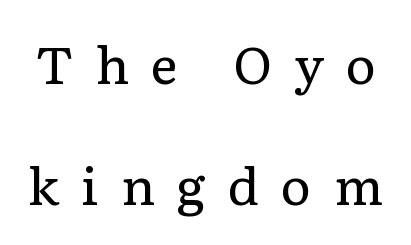
Q: Is the text bold? A: No.
Q: Is the text italic (slanted)? A: No, it is upright.
Q: Is the typeface a serif or a sans-serif typeface? A: Serif.
Q: Is the text underlined? A: No.
Q: Is the spacing between letters normal or unusually wide? A: Unusually wide.
Q: Is the spacing between lines tight, normal or loose? A: Loose.
Q: Width (condensed, normal, or wide)? A: Normal.
Q: Stroke contrast? A: Low.
Q: x-height? A: Medium.
Q: Monospaced? A: No.
